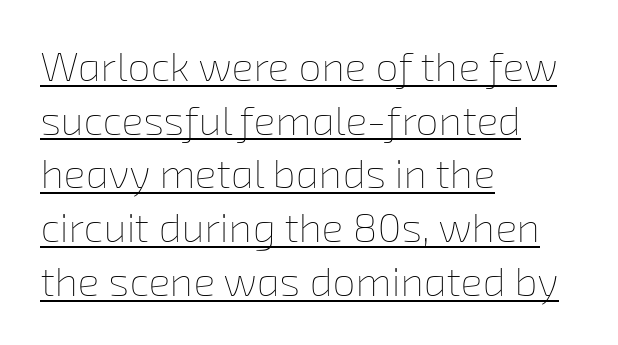
{"bold": "no", "weight": "thin", "width": "normal", "stroke_contrast": "low", "x_height": "medium", "monospaced": "no", "underline": "yes", "align": "left", "line_spacing": "normal", "line_spacing_ratio": 1.31, "letter_spacing": "normal", "letter_spacing_em": 0.0, "glyph_px": 41}
